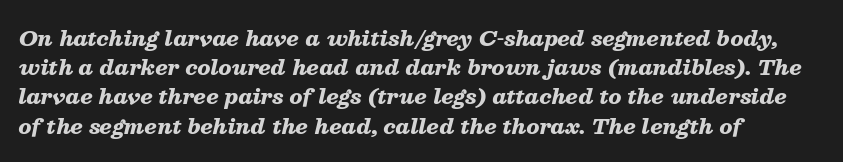
Q: Is the text bold? A: Yes.
Q: Is the text italic (slanted)? A: Yes, it leans right by about 13 degrees.
Q: Is the text underlined? A: No.
Q: How is the paragraph aligned? A: Left-aligned.
Q: Is the spacing between letters normal or unusually wide? A: Normal.
Q: Is the spacing between lines tight, normal or loose? A: Normal.
